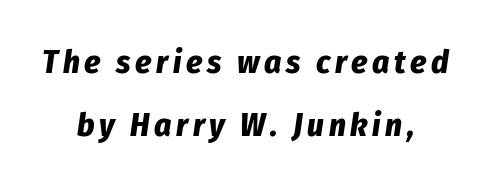
{"italic": "yes", "lean": "right", "slant_degrees": 8, "bold": "yes", "weight": "bold", "width": "condensed", "stroke_contrast": "low", "x_height": "medium", "monospaced": "no", "underline": "no", "align": "center", "line_spacing": "loose", "line_spacing_ratio": 1.92, "glyph_px": 33}
